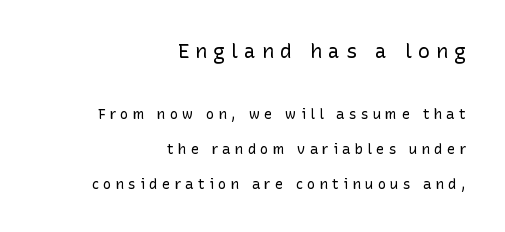
A typesetter would call this leading open, well beyond the default. The letters are spread apart with noticeably loose tracking. Quick note: not italic, upright. Letters have the restrained weight of plain body copy at most.
